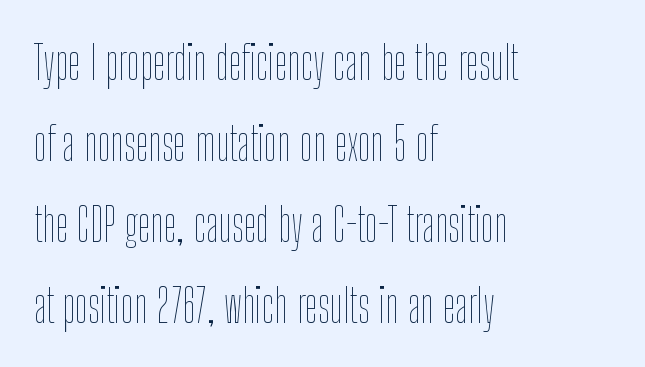
The rag falls on the right side of this text block. Just letters on the line, the space beneath them empty. Letter spacing: default. This is not heavy type; no bold has been used. Think of a printed novel: that variable character pitch is what you see here. A roman cut, with each character standing at attention.
